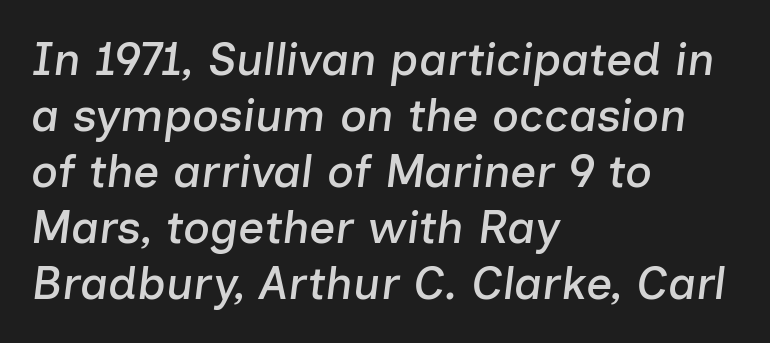
The image shows 46 px text type, italic (leaning right); set left-aligned, line spacing 1.22x, normal letter spacing, not underlined; low stroke contrast and a medium x-height.
